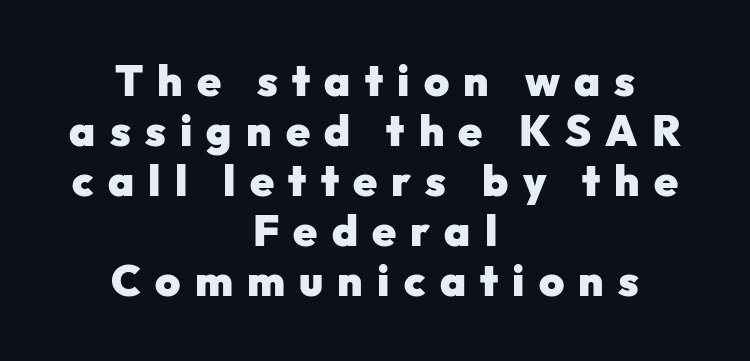
{"serif": "no", "italic": "no", "bold": "yes", "weight": "heavy", "width": "normal", "stroke_contrast": "low", "x_height": "medium", "monospaced": "no", "underline": "no", "align": "center", "line_spacing_ratio": 1.16, "letter_spacing": "wide", "letter_spacing_em": 0.33, "glyph_px": 43}
